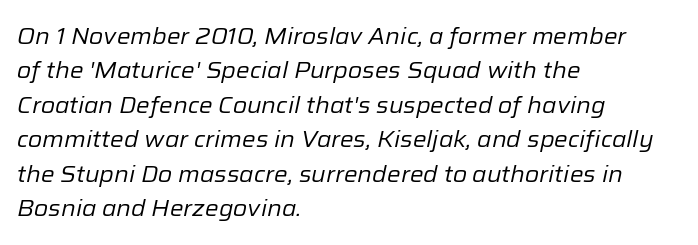
Q: Is the text bold? A: No.
Q: Is the text italic (slanted)? A: Yes, it leans right by about 12 degrees.
Q: Is the text underlined? A: No.
Q: How is the paragraph aligned? A: Left-aligned.
Q: Is the spacing between letters normal or unusually wide? A: Normal.
Q: Is the spacing between lines tight, normal or loose? A: Normal.
